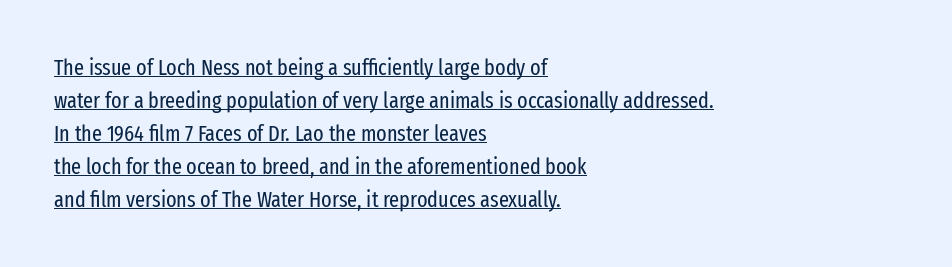
Does the leading feel generous? No, just average. Is this a heavy cut? Hardly; it is regular or lighter. Default kerning and tracking; the words read as compact shapes. Is there any slant? The stems are plumb.
